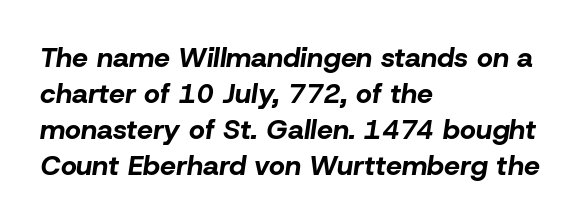
The leading is moderate, giving the passage an even texture. Plain, unruled lines of type. This sample is left-justified, so line endings fall wherever the words run out. Does extra space separate the letters? No, they use regular spacing. Each letter keeps its own natural width here, so spacing adapts to shape. What weight is shown? A full bold with thick strokes.
